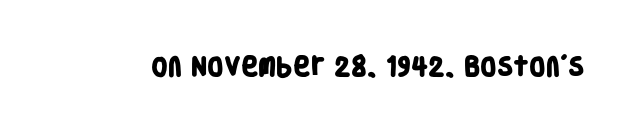
{"bold": "yes", "underline": "no", "letter_spacing": "normal", "letter_spacing_em": 0.0, "glyph_px": 21}
